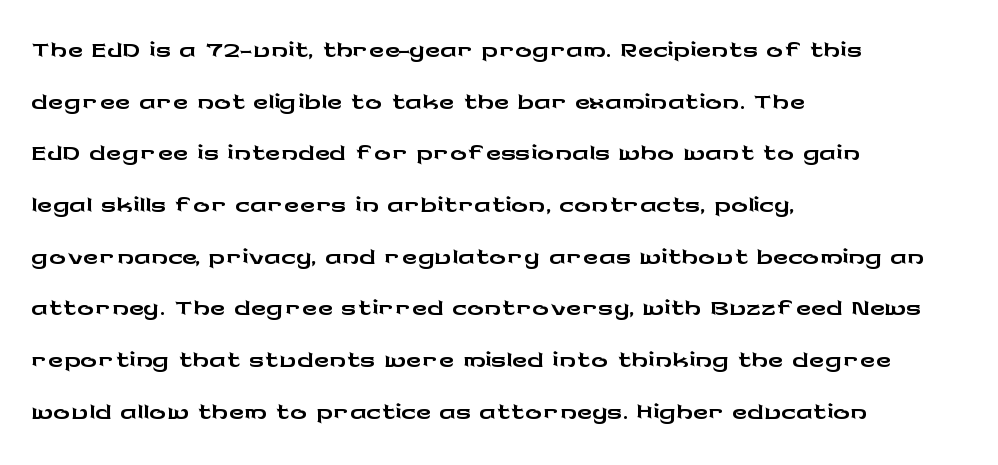
The image shows 42 px wide sans-serif type, upright; set left-aligned, line spacing 1.23x, normal letter spacing, not underlined; low stroke contrast and a medium x-height.
